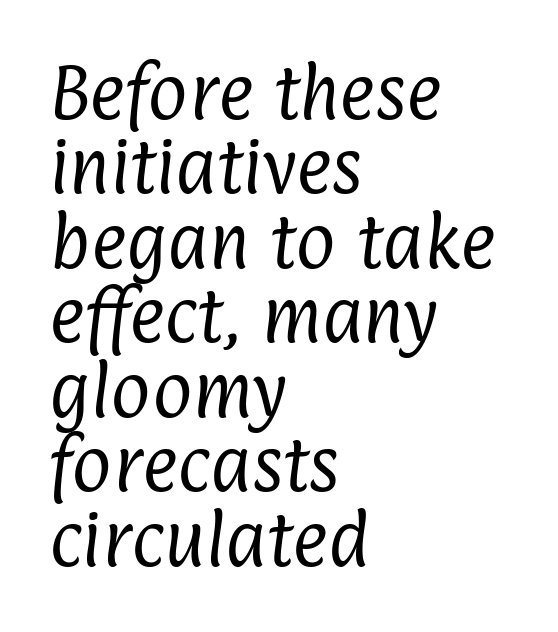
Descender tails drop into unmarked territory. Each letter keeps its own natural width here, so spacing adapts to shape. Where is the straight margin? On the left. Vertical stems look standard width or narrower in stroke. Does extra space separate the letters? No, they use regular spacing. Classification — sans serif.
